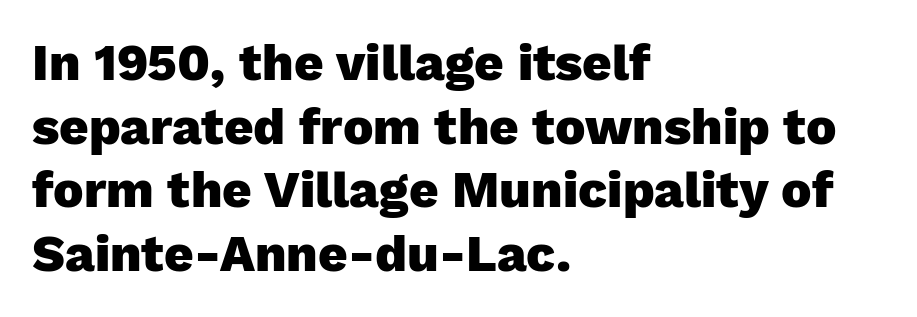
Q: Is the text bold? A: Yes.
Q: Is the text italic (slanted)? A: No, it is upright.
Q: Is the typeface a serif or a sans-serif typeface? A: Sans-serif.
Q: Is the text underlined? A: No.
Q: How is the paragraph aligned? A: Left-aligned.
Q: Is the spacing between letters normal or unusually wide? A: Normal.
Q: Is the spacing between lines tight, normal or loose? A: Normal.
Q: Width (condensed, normal, or wide)? A: Normal.
Q: Stroke contrast? A: Low.
Q: x-height? A: Medium.
Q: Monospaced? A: No.
